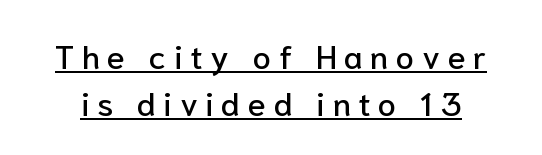
The image shows 33 px sans-serif type, upright; set normal line spacing (1.42x), unusually wide letter spacing (+0.23 em), underlined; low stroke contrast and a medium x-height.
